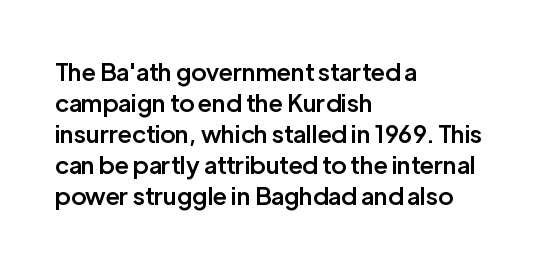
The strip under each line holds only bare page. Default kerning and tracking; the words read as compact shapes. This is the regular roman posture of the typeface. Regular leading. One-word summary of the alignment: left.
